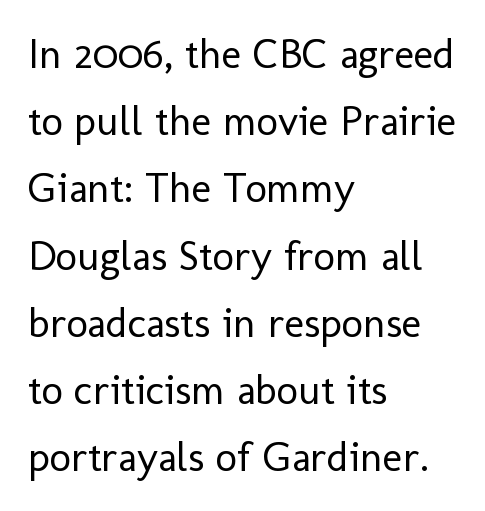
Q: Is the text bold? A: No.
Q: Is the text italic (slanted)? A: No, it is upright.
Q: Is the typeface a serif or a sans-serif typeface? A: Sans-serif.
Q: Is the text underlined? A: No.
Q: How is the paragraph aligned? A: Left-aligned.
Q: Is the spacing between letters normal or unusually wide? A: Normal.
Q: Is the spacing between lines tight, normal or loose? A: Normal.
Q: Width (condensed, normal, or wide)? A: Normal.
Q: Stroke contrast? A: Low.
Q: x-height? A: Medium.
Q: Monospaced? A: No.
